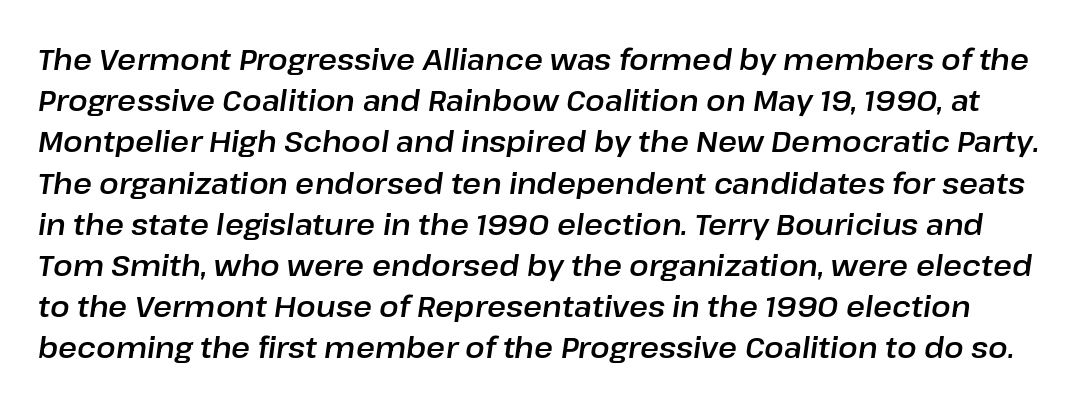
Q: Is the text italic (slanted)? A: Yes, it leans right by about 8 degrees.
Q: Is the text underlined? A: No.
Q: Is the spacing between letters normal or unusually wide? A: Normal.
Q: Is the spacing between lines tight, normal or loose? A: Normal.
Q: Width (condensed, normal, or wide)? A: Normal.
Q: Stroke contrast? A: Low.
Q: x-height? A: Medium.
Q: Monospaced? A: No.
